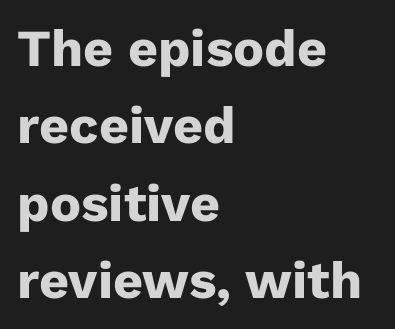
Q: Is the text bold? A: Yes.
Q: Is the text italic (slanted)? A: No, it is upright.
Q: Is the typeface a serif or a sans-serif typeface? A: Sans-serif.
Q: Is the text underlined? A: No.
Q: How is the paragraph aligned? A: Left-aligned.
Q: Is the spacing between letters normal or unusually wide? A: Normal.
Q: Is the spacing between lines tight, normal or loose? A: Normal.
Q: Width (condensed, normal, or wide)? A: Normal.
Q: Stroke contrast? A: Low.
Q: x-height? A: Medium.
Q: Monospaced? A: No.
